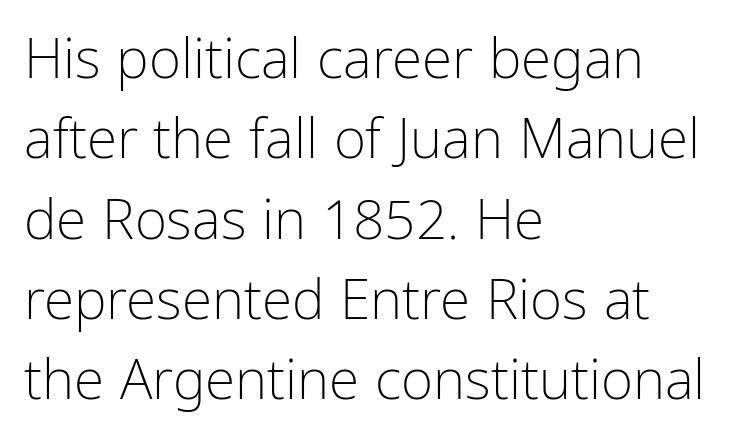
Q: Is the text bold? A: No.
Q: Is the text italic (slanted)? A: No, it is upright.
Q: Is the typeface a serif or a sans-serif typeface? A: Sans-serif.
Q: Is the text underlined? A: No.
Q: How is the paragraph aligned? A: Left-aligned.
Q: Is the spacing between letters normal or unusually wide? A: Normal.
Q: Is the spacing between lines tight, normal or loose? A: Normal.
Q: Width (condensed, normal, or wide)? A: Condensed.
Q: Stroke contrast? A: Low.
Q: x-height? A: Medium.
Q: Monospaced? A: No.
